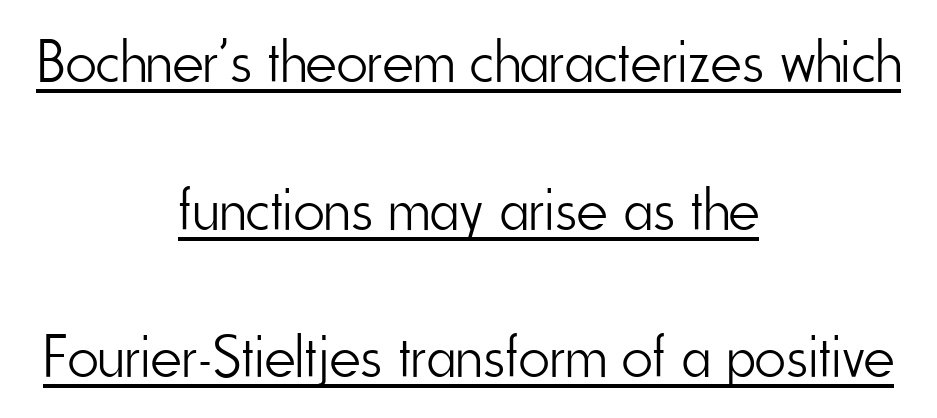
{"serif": "no", "italic": "no", "bold": "no", "weight": "light", "width": "condensed", "stroke_contrast": "low", "x_height": "small", "monospaced": "no", "underline": "yes", "align": "center", "line_spacing": "loose", "line_spacing_ratio": 2.46, "letter_spacing": "normal", "letter_spacing_em": 0.0, "glyph_px": 60}
